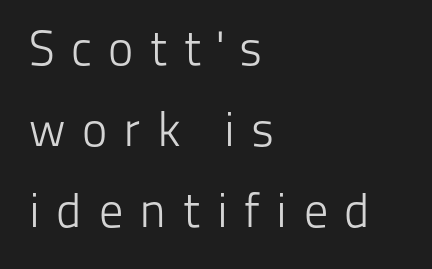
The image shows 48 px light sans-serif type, upright; set left-aligned, normal line spacing (1.69x), unusually wide letter spacing (+0.34 em), not underlined; low stroke contrast and a medium x-height.
